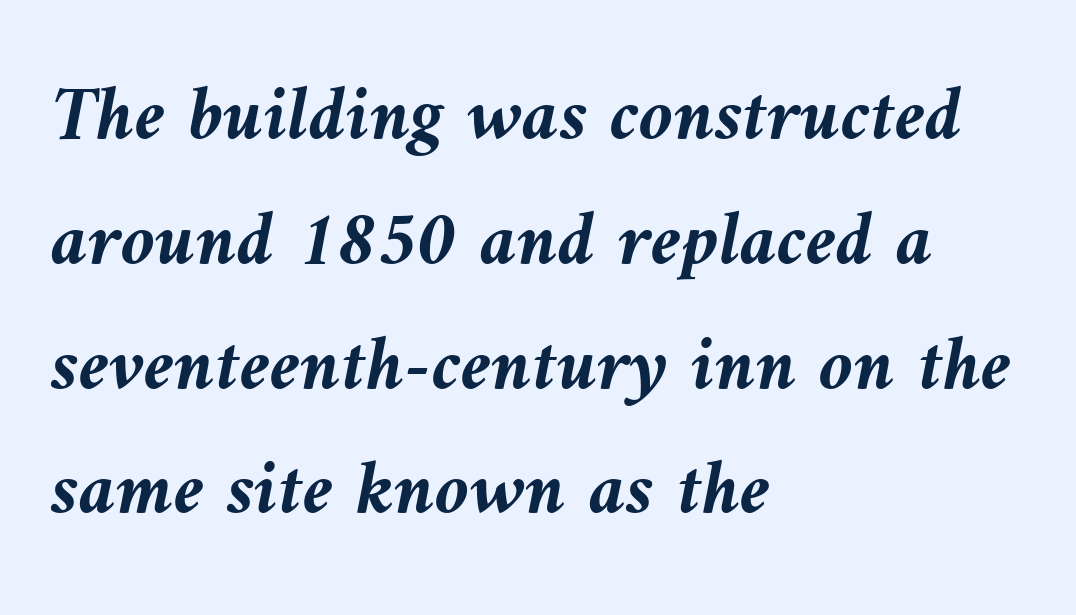
{"italic": "yes", "lean": "left", "slant_degrees": 9, "bold": "yes", "weight": "semibold", "width": "normal", "stroke_contrast": "medium", "x_height": "medium", "monospaced": "no", "underline": "no", "align": "left", "line_spacing": "normal", "line_spacing_ratio": 1.6, "letter_spacing": "normal", "letter_spacing_em": 0.0, "glyph_px": 78}
